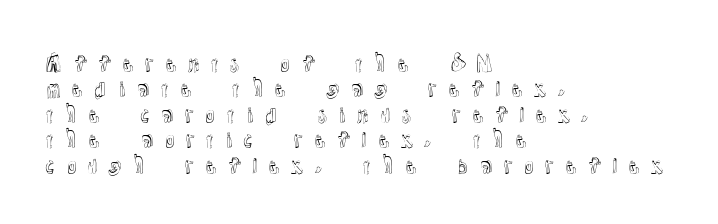
Q: Is the text italic (slanted)? A: No, it is upright.
Q: Is the text underlined? A: No.
Q: How is the paragraph aligned? A: Left-aligned.
Q: Is the spacing between letters normal or unusually wide? A: Unusually wide.
